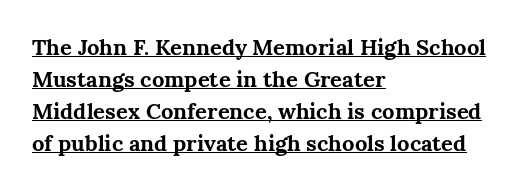
The image shows 22 px bold type, upright; set left-aligned, normal line spacing (1.45x), normal letter spacing, underlined.
